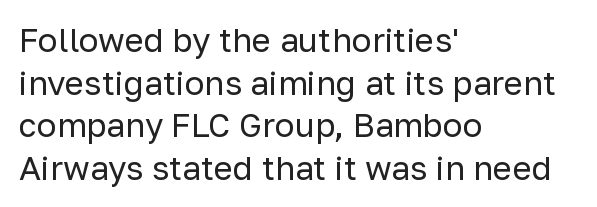
How would I describe the line gaps? Plain and ordinary. A typesetter would call this proportional, since set widths differ per character. The font family rendered here belongs to the sans-serif group. No chunkiness to these letters — they're not bold. Clear beneath every line of the passage. Line starts are locked; line ends wander.
